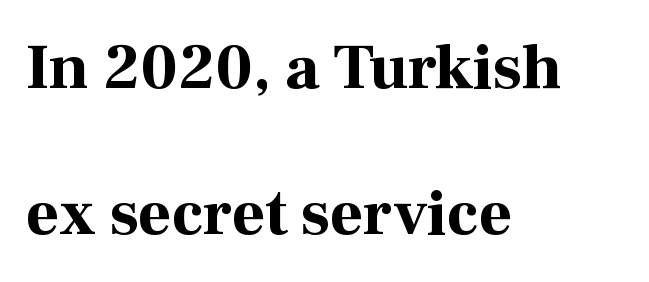
The image shows 64 px bold serif type, upright; set left-aligned, loose line spacing (2.28x), normal letter spacing, not underlined; high stroke contrast and a medium x-height.
